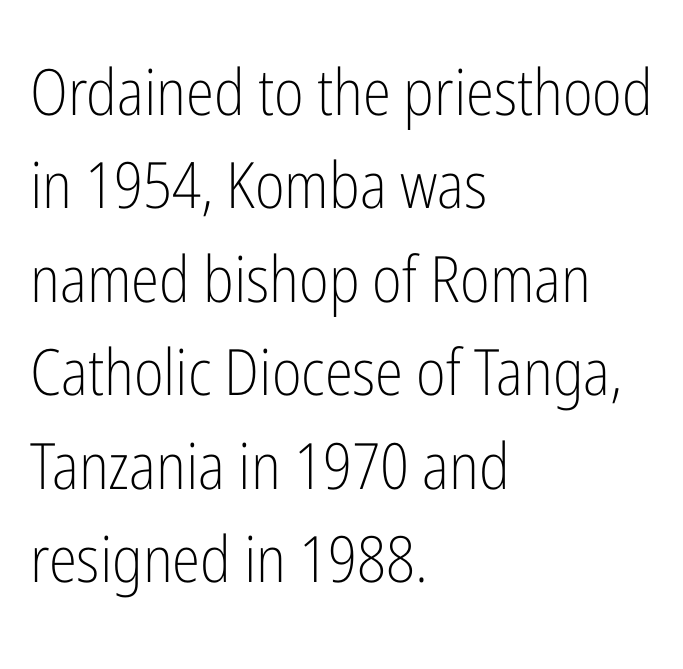
{"serif": "no", "italic": "no", "bold": "no", "weight": "light", "width": "condensed", "stroke_contrast": "low", "x_height": "medium", "monospaced": "no", "underline": "no", "align": "left", "line_spacing": "normal", "line_spacing_ratio": 1.46, "letter_spacing": "normal", "letter_spacing_em": 0.0, "glyph_px": 64}
